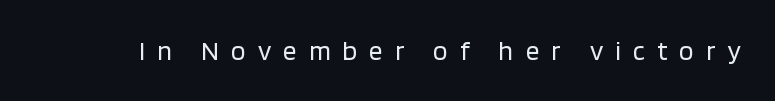
The image shows 27 px text type, upright; set unusually wide letter spacing (+0.45 em), not underlined.
